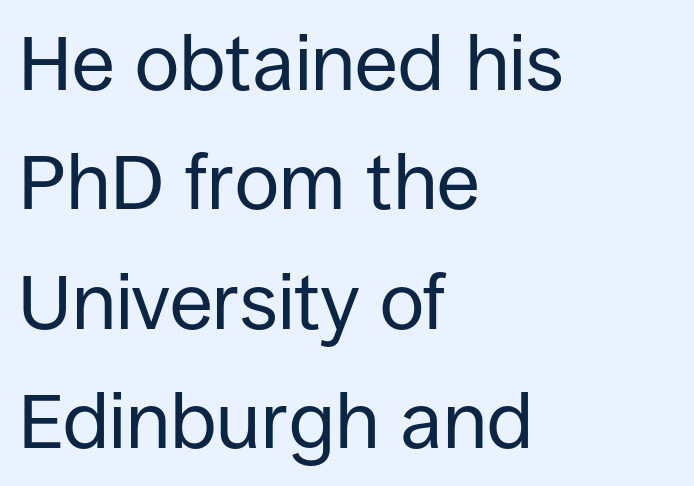
The image shows 78 px regular-weight sans-serif type, upright; set left-aligned, normal line spacing (1.53x), normal letter spacing, not underlined; low stroke contrast and a large x-height.
